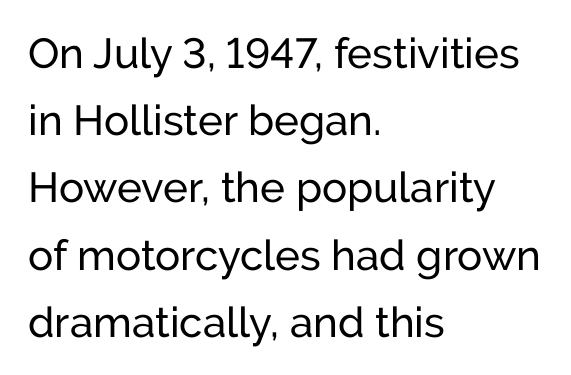
{"serif": "no", "italic": "no", "width": "normal", "stroke_contrast": "low", "x_height": "medium", "monospaced": "no", "underline": "no", "align": "left", "line_spacing": "normal", "line_spacing_ratio": 1.6, "letter_spacing": "normal", "letter_spacing_em": 0.0, "glyph_px": 42}
